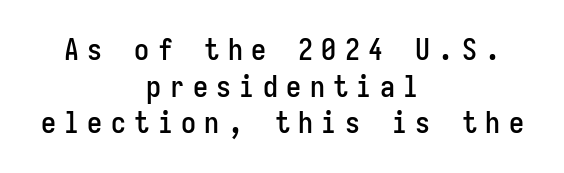
The image shows 30 px condensed sans-serif type, upright, monospaced; set centered, line spacing 1.22x, unusually wide letter spacing (+0.28 em), not underlined; low stroke contrast and a medium x-height.
